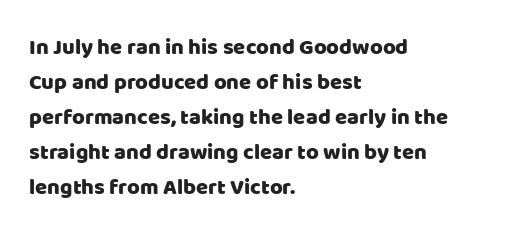
{"italic": "no", "underline": "no", "align": "left", "line_spacing": "normal", "line_spacing_ratio": 1.59, "letter_spacing": "normal", "letter_spacing_em": 0.0, "glyph_px": 22}
